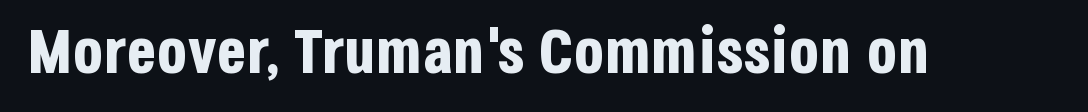
What weight is shown? A full bold with thick strokes. Decoration check: the copy has no underline. You could not count columns in this text — the font is proportionally spaced. A typesetter would call this zero additional tracking.
